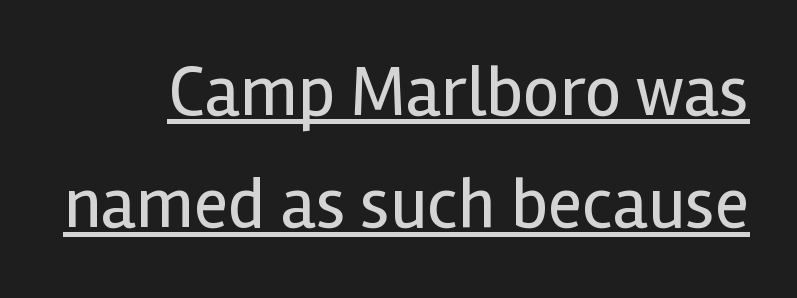
The image shows 72 px regular-weight sans-serif type, upright; set normal line spacing (1.56x), normal letter spacing, underlined; a medium x-height.
